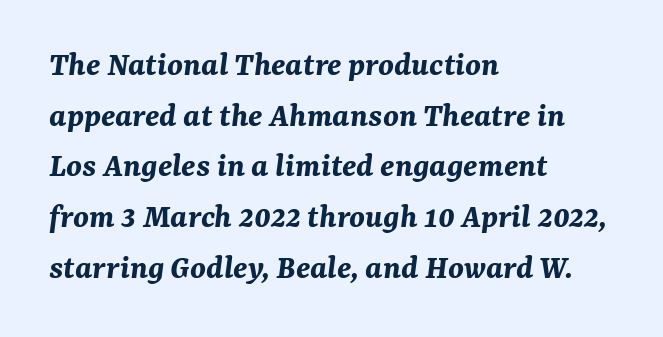
The image shows 35 px bold type, italic (leaning right); set left-aligned, normal line spacing (1.45x), normal letter spacing, not underlined; medium stroke contrast and a medium x-height.
